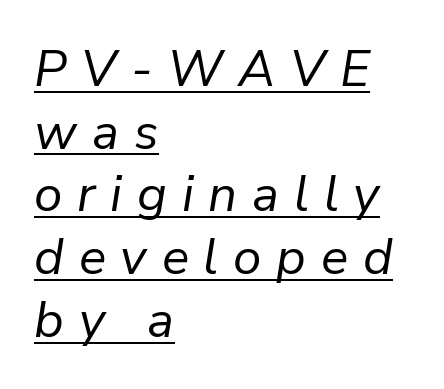
The image shows 51 px regular-weight type, italic (leaning right); set left-aligned, line spacing 1.23x, unusually wide letter spacing (+0.29 em), underlined; low stroke contrast and a medium x-height.
